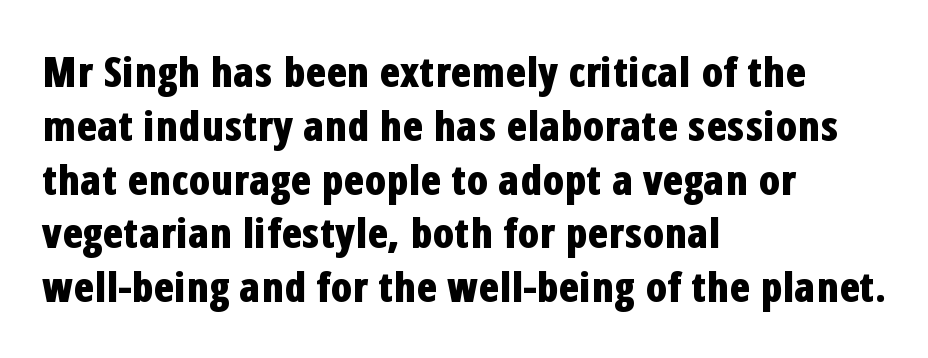
The image shows 42 px bold, condensed sans-serif type, upright; set left-aligned, normal line spacing (1.28x), normal letter spacing, not underlined; low stroke contrast and a medium x-height.
